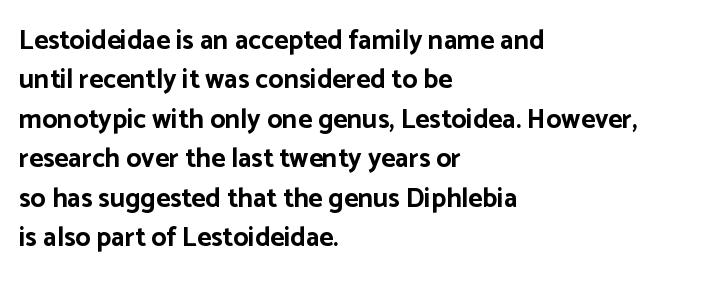
{"italic": "no", "bold": "yes", "underline": "no", "align": "left", "line_spacing": "normal", "line_spacing_ratio": 1.46, "letter_spacing": "normal", "letter_spacing_em": 0.0, "glyph_px": 27}
